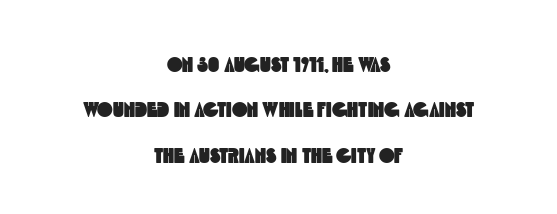
Q: Is the text underlined? A: No.
Q: How is the paragraph aligned? A: Centered.
Q: Is the spacing between letters normal or unusually wide? A: Normal.
Q: Is the spacing between lines tight, normal or loose? A: Loose.
